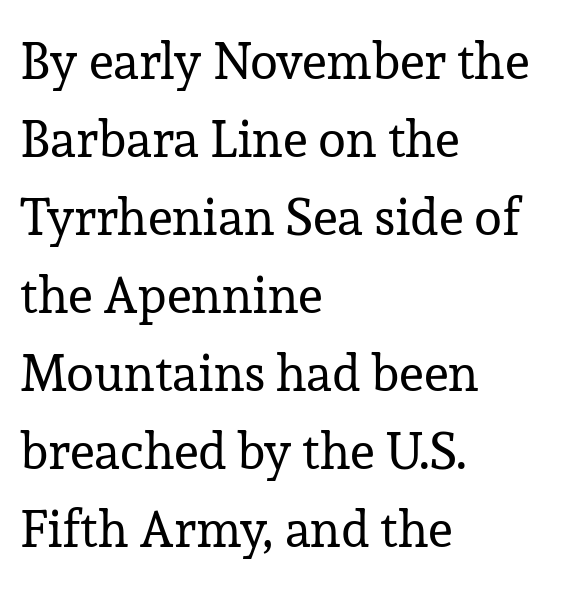
The image shows 51 px regular-weight serif type, upright; set left-aligned, normal line spacing (1.53x), normal letter spacing, not underlined; low stroke contrast and a medium x-height.
